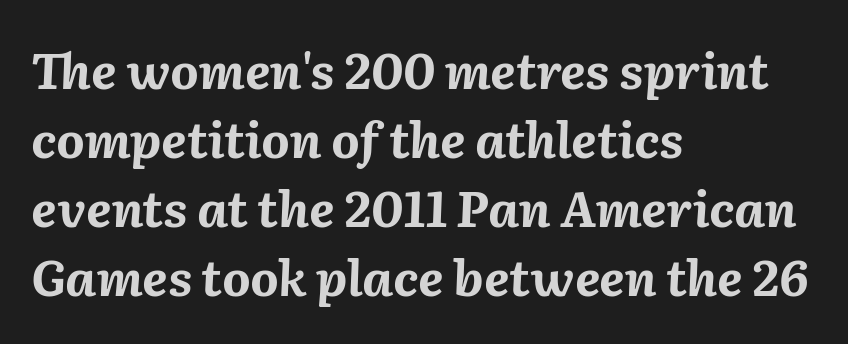
{"italic": "yes", "lean": "right", "slant_degrees": 2, "bold": "yes", "weight": "bold", "width": "normal", "stroke_contrast": "medium", "x_height": "medium", "monospaced": "no", "underline": "no", "align": "left", "line_spacing": "normal", "line_spacing_ratio": 1.41, "letter_spacing": "normal", "letter_spacing_em": 0.0, "glyph_px": 49}
